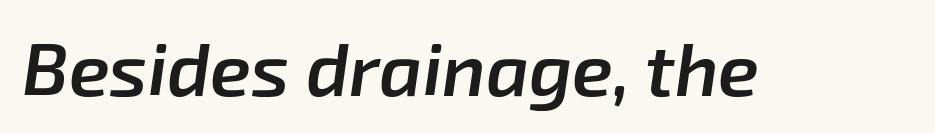
{"italic": "yes", "lean": "right", "slant_degrees": 8, "bold": "semi", "weight": "semibold", "width": "normal", "stroke_contrast": "low", "x_height": "medium", "monospaced": "no", "underline": "no", "letter_spacing": "normal", "letter_spacing_em": 0.0, "glyph_px": 74}
